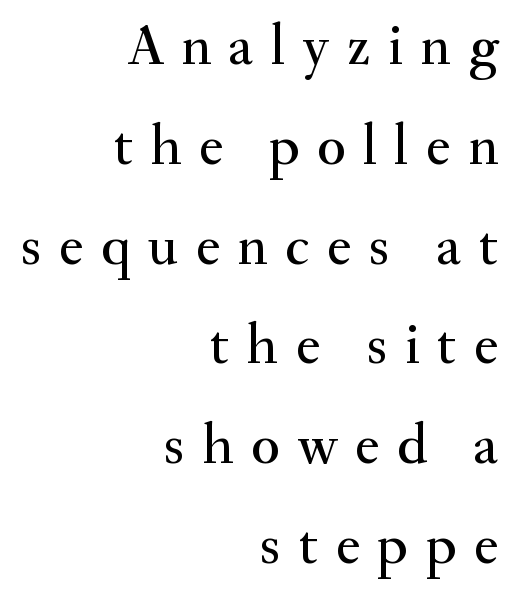
Q: Is the text italic (slanted)? A: No, it is upright.
Q: Is the typeface a serif or a sans-serif typeface? A: Serif.
Q: Is the text underlined? A: No.
Q: How is the paragraph aligned? A: Right-aligned.
Q: Is the spacing between letters normal or unusually wide? A: Unusually wide.
Q: Width (condensed, normal, or wide)? A: Normal.
Q: Stroke contrast? A: Medium.
Q: x-height? A: Small.
Q: Monospaced? A: No.
